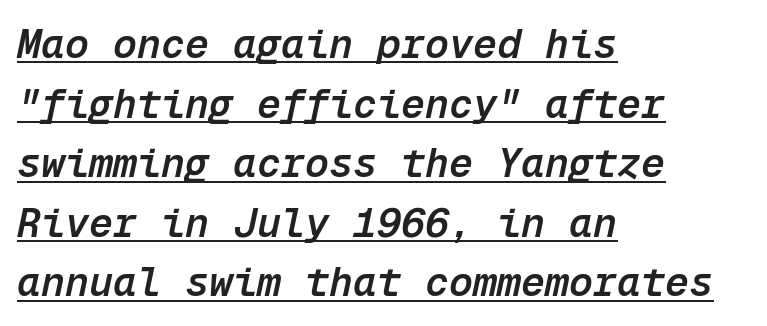
The image shows 40 px semibold type, italic (leaning right), monospaced; set left-aligned, normal line spacing (1.49x), normal letter spacing, underlined; low stroke contrast and a medium x-height.
